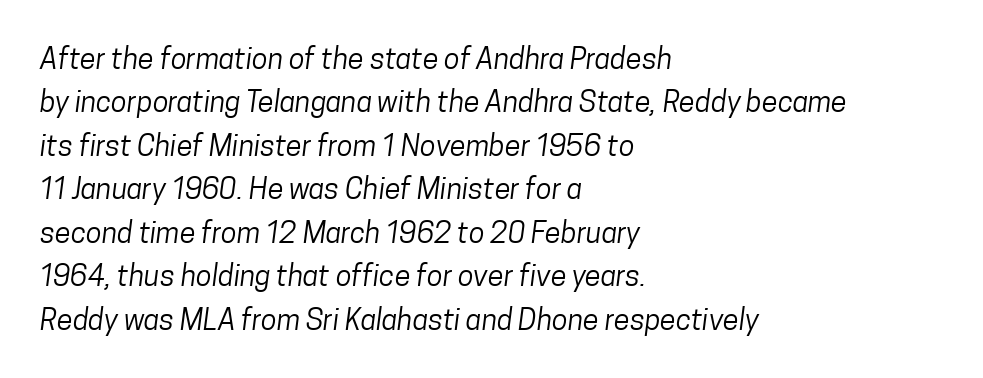
The passage shown is typed in a proportional face where columns would drift. The baseline area is clear. The gaps between neighbouring characters are ordinary and unremarkable. The leading is moderate, giving the passage an even texture. Type style note: lacks serifs. Compared with a centered layout, this one pins lines to the left instead.
